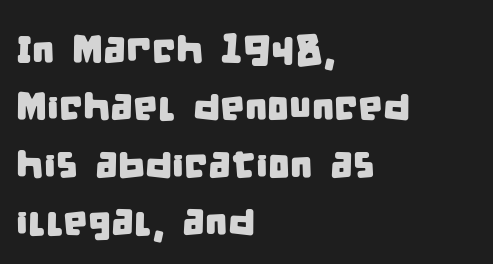
{"serif": "no", "width": "condensed", "stroke_contrast": "low", "x_height": "large", "monospaced": "no", "underline": "no", "align": "left", "line_spacing": "normal", "line_spacing_ratio": 1.47, "letter_spacing": "normal", "letter_spacing_em": 0.0, "glyph_px": 39}
